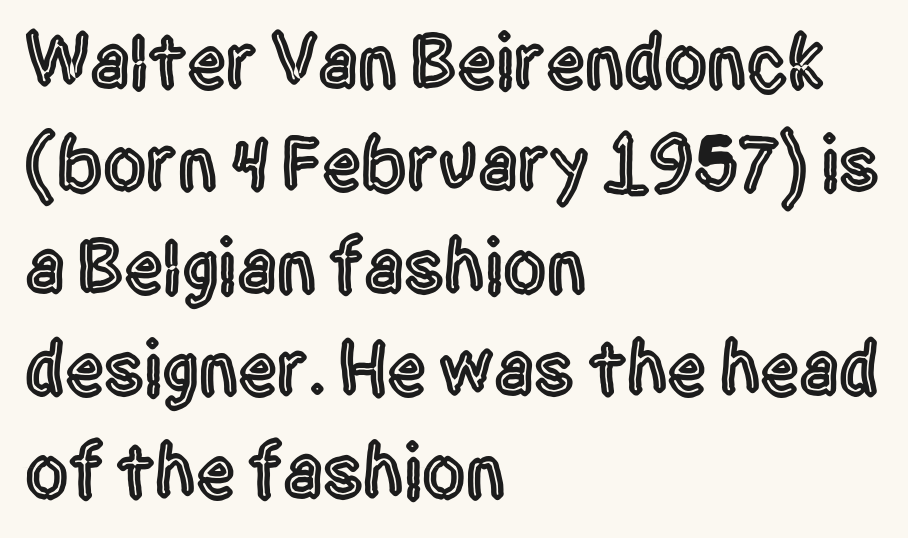
The passage shown stacks its lines at a standard gap. The letters stand upright; this is a roman face. Horizontal alignment here is leftward, the default for most running prose. These lines are rendered in a variable-pitch font. A typesetter would call this zero additional tracking. Letters rest on an invisible, unmarked baseline.
